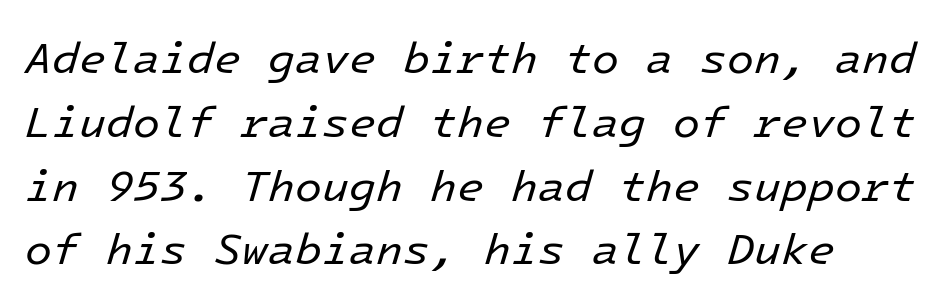
{"italic": "yes", "lean": "right", "slant_degrees": 16, "bold": "no", "weight": "regular", "width": "normal", "stroke_contrast": "low", "x_height": "medium", "underline": "no", "line_spacing": "normal", "line_spacing_ratio": 1.45, "letter_spacing": "normal", "letter_spacing_em": 0.0, "glyph_px": 44}
